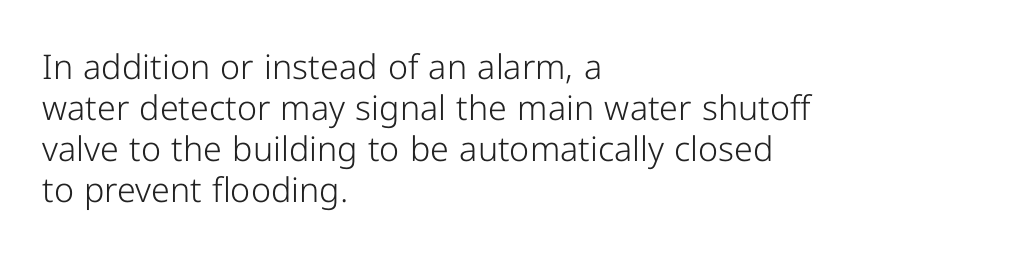
The image shows 34 px light sans-serif type, upright; set left-aligned, line spacing 1.21x, normal letter spacing, not underlined; low stroke contrast and a medium x-height.
